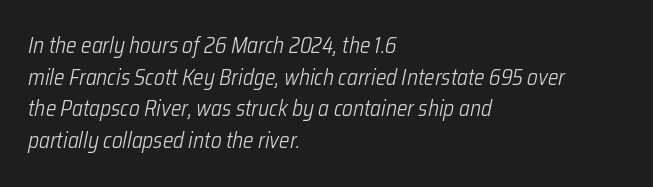
{"italic": "yes", "lean": "right", "slant_degrees": 12, "bold": "no", "underline": "no", "align": "left", "line_spacing": "normal", "line_spacing_ratio": 1.44, "letter_spacing": "normal", "letter_spacing_em": 0.0, "glyph_px": 22}
